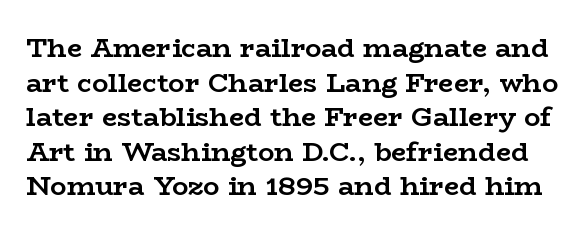
Is there much room between lines? A standard amount, neither cramped nor airy. No word sits above an underline. Posture: straight, roman, zero tilt. Standard letterfit; no display-style spreading of the glyphs. Each glyph is drawn with heavy, bold strokes.
